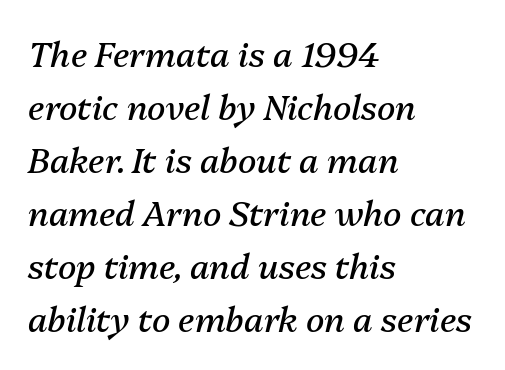
{"italic": "yes", "lean": "right", "slant_degrees": 13, "bold": "no", "weight": "regular", "width": "normal", "stroke_contrast": "medium", "x_height": "medium", "monospaced": "no", "underline": "no", "align": "left", "line_spacing": "normal", "line_spacing_ratio": 1.56, "letter_spacing": "normal", "letter_spacing_em": 0.0, "glyph_px": 34}
